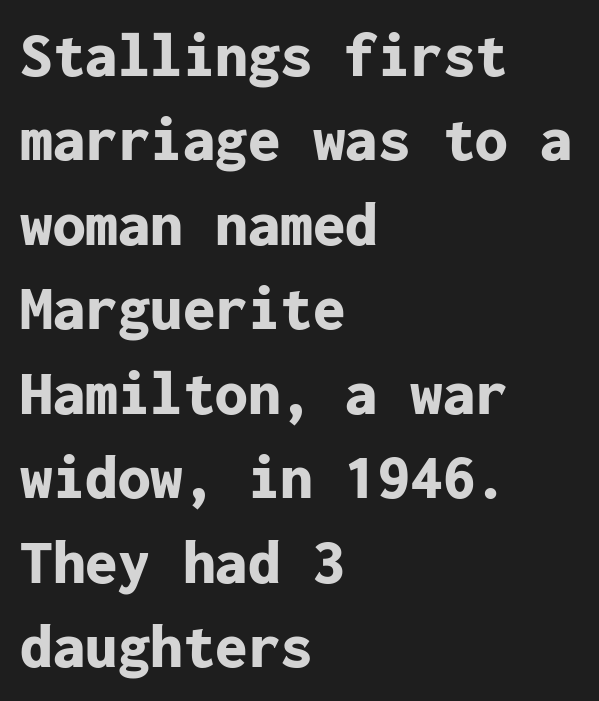
Quick note: not italic, upright. The passage shown stacks its lines at a standard gap. Compared with an ordinary text face, these strokes are far heavier — a full bold. The space directly below the letters is spotless.
